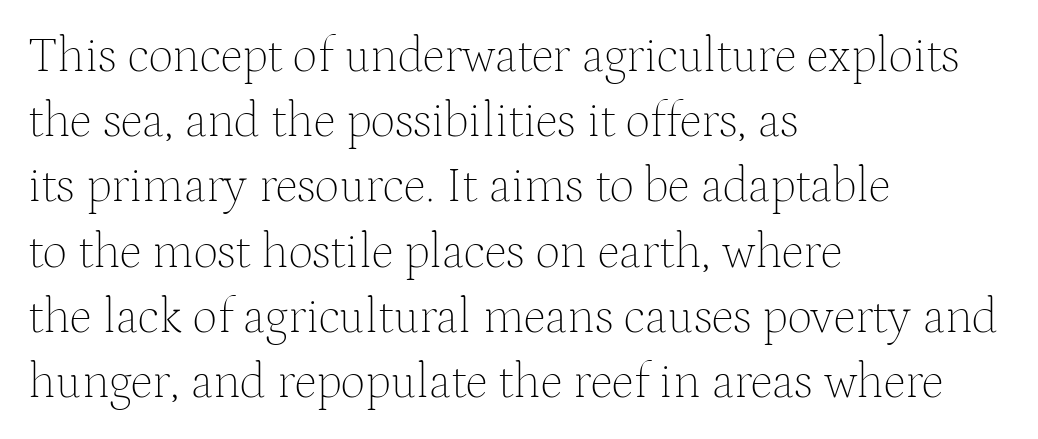
Q: Is the text bold? A: No.
Q: Is the text italic (slanted)? A: No, it is upright.
Q: Is the typeface a serif or a sans-serif typeface? A: Serif.
Q: Is the text underlined? A: No.
Q: How is the paragraph aligned? A: Left-aligned.
Q: Is the spacing between letters normal or unusually wide? A: Normal.
Q: Is the spacing between lines tight, normal or loose? A: Normal.
Q: Width (condensed, normal, or wide)? A: Normal.
Q: Stroke contrast? A: Medium.
Q: x-height? A: Medium.
Q: Monospaced? A: No.
